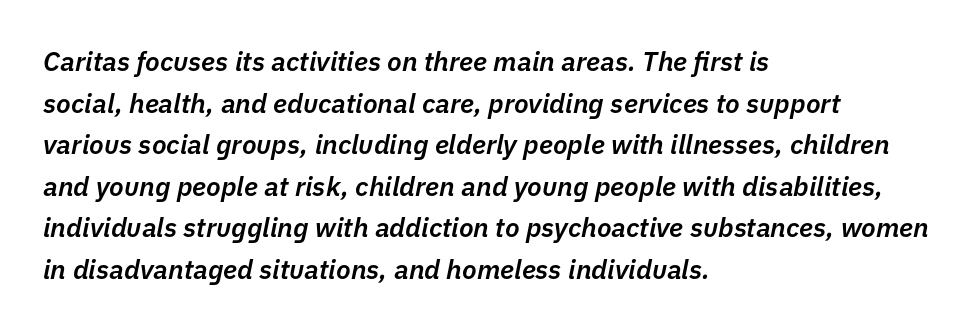
Q: Is the text bold? A: Semi-bold.
Q: Is the text italic (slanted)? A: Yes, it leans right by about 11 degrees.
Q: Is the text underlined? A: No.
Q: How is the paragraph aligned? A: Left-aligned.
Q: Is the spacing between letters normal or unusually wide? A: Normal.
Q: Is the spacing between lines tight, normal or loose? A: Normal.
